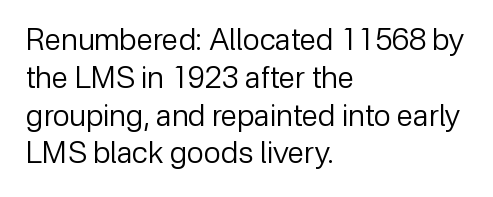
Q: Is the text bold? A: No.
Q: Is the text italic (slanted)? A: No, it is upright.
Q: Is the typeface a serif or a sans-serif typeface? A: Sans-serif.
Q: Is the text underlined? A: No.
Q: How is the paragraph aligned? A: Left-aligned.
Q: Is the spacing between letters normal or unusually wide? A: Normal.
Q: Is the spacing between lines tight, normal or loose? A: Normal.
Q: Width (condensed, normal, or wide)? A: Normal.
Q: Stroke contrast? A: Low.
Q: x-height? A: Medium.
Q: Monospaced? A: No.
